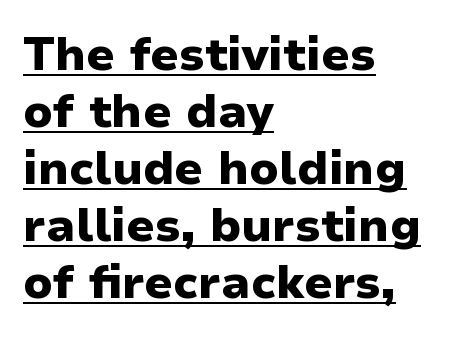
Q: Is the text bold? A: Yes.
Q: Is the text italic (slanted)? A: No, it is upright.
Q: Is the typeface a serif or a sans-serif typeface? A: Sans-serif.
Q: Is the text underlined? A: Yes.
Q: How is the paragraph aligned? A: Left-aligned.
Q: Is the spacing between letters normal or unusually wide? A: Normal.
Q: Width (condensed, normal, or wide)? A: Normal.
Q: Stroke contrast? A: Low.
Q: x-height? A: Medium.
Q: Monospaced? A: No.
